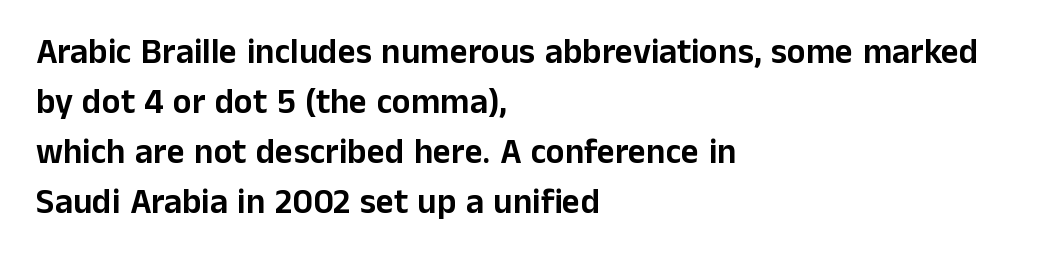
Q: Is the text italic (slanted)? A: No, it is upright.
Q: Is the typeface a serif or a sans-serif typeface? A: Sans-serif.
Q: Is the text underlined? A: No.
Q: How is the paragraph aligned? A: Left-aligned.
Q: Is the spacing between letters normal or unusually wide? A: Normal.
Q: Is the spacing between lines tight, normal or loose? A: Normal.
Q: Width (condensed, normal, or wide)? A: Normal.
Q: Stroke contrast? A: Low.
Q: x-height? A: Medium.
Q: Monospaced? A: No.
